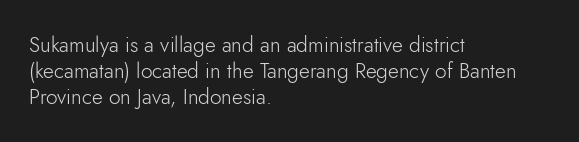
The image shows 21 px text type, upright; set left-aligned, normal line spacing (1.25x), normal letter spacing, not underlined.
